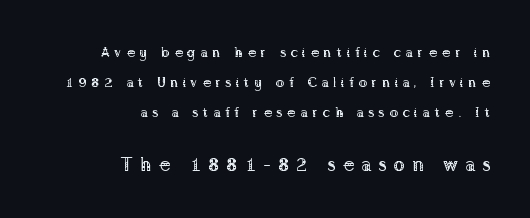
The image shows 20 px text type, upright; set right-aligned, loose line spacing (2.16x), unusually wide letter spacing (+0.32 em), not underlined; the second (bottom) block is 1.43x larger.
